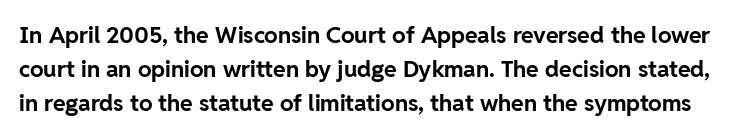
Q: Is the text bold? A: Yes.
Q: Is the text italic (slanted)? A: No, it is upright.
Q: Is the text underlined? A: No.
Q: Is the spacing between letters normal or unusually wide? A: Normal.
Q: Is the spacing between lines tight, normal or loose? A: Normal.
